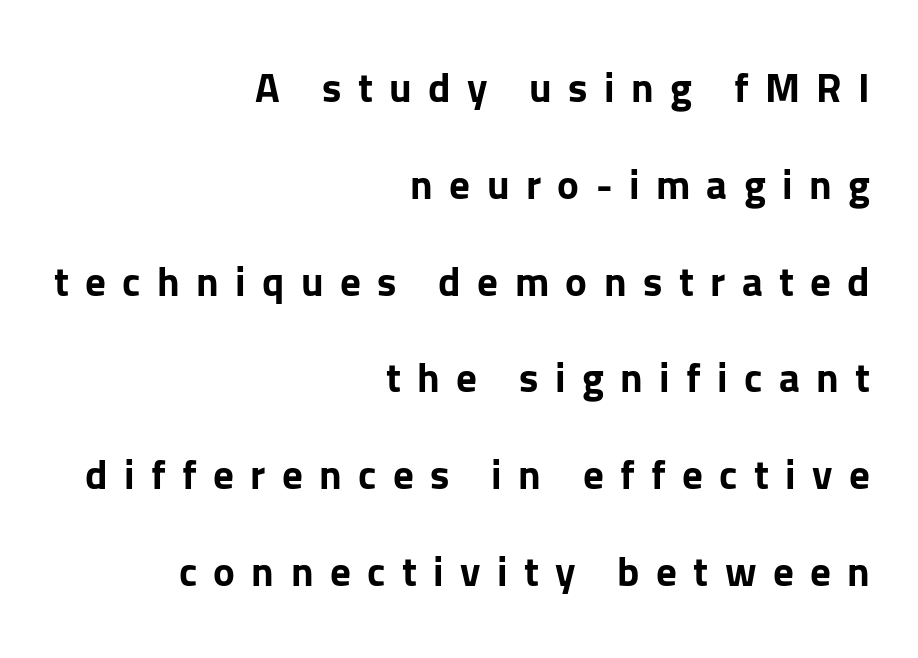
The image shows 41 px bold sans-serif type, upright; set right-aligned, loose line spacing (2.36x), unusually wide letter spacing (+0.4 em), not underlined; low stroke contrast and a medium x-height.
